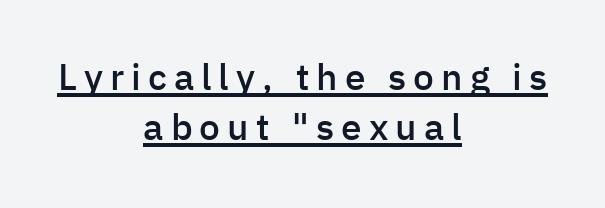
Q: Is the text bold? A: Semi-bold.
Q: Is the text italic (slanted)? A: No, it is upright.
Q: Is the typeface a serif or a sans-serif typeface? A: Sans-serif.
Q: Is the text underlined? A: Yes.
Q: How is the paragraph aligned? A: Centered.
Q: Is the spacing between lines tight, normal or loose? A: Normal.
Q: Width (condensed, normal, or wide)? A: Normal.
Q: Stroke contrast? A: Low.
Q: x-height? A: Medium.
Q: Monospaced? A: No.
